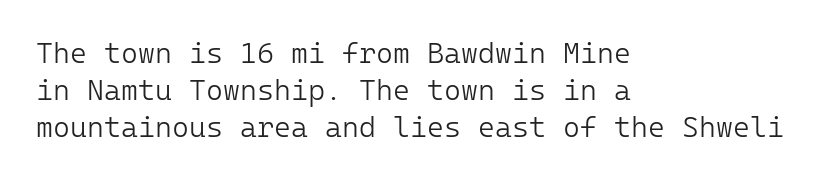
{"serif": "no", "italic": "no", "bold": "no", "weight": "light", "width": "normal", "stroke_contrast": "low", "x_height": "medium", "underline": "no", "align": "left", "line_spacing": "normal", "line_spacing_ratio": 1.28, "letter_spacing": "normal", "letter_spacing_em": 0.0, "glyph_px": 29}
